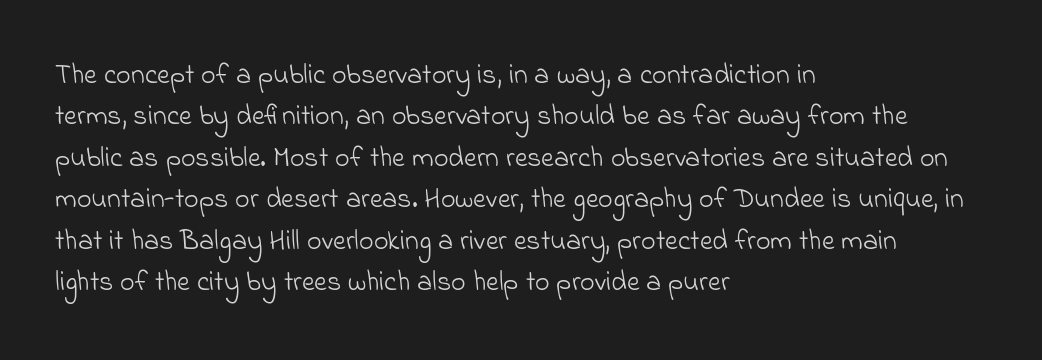
{"serif": "no", "bold": "no", "weight": "light", "width": "normal", "stroke_contrast": "low", "x_height": "small", "monospaced": "no", "underline": "no", "align": "left", "line_spacing": "normal", "line_spacing_ratio": 1.48, "letter_spacing": "normal", "letter_spacing_em": 0.0, "glyph_px": 28}
